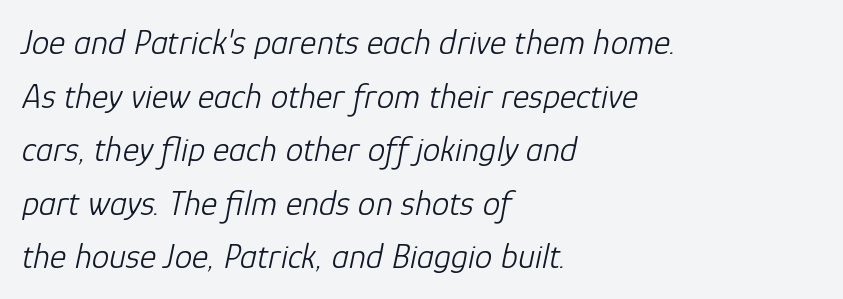
Slanted lettering throughout. Default kerning and tracking; the words read as compact shapes. The paragraph shown leans on its left margin. Honestly, the row spacing looks completely unremarkable. Weight: not bold — regular or lighter.
